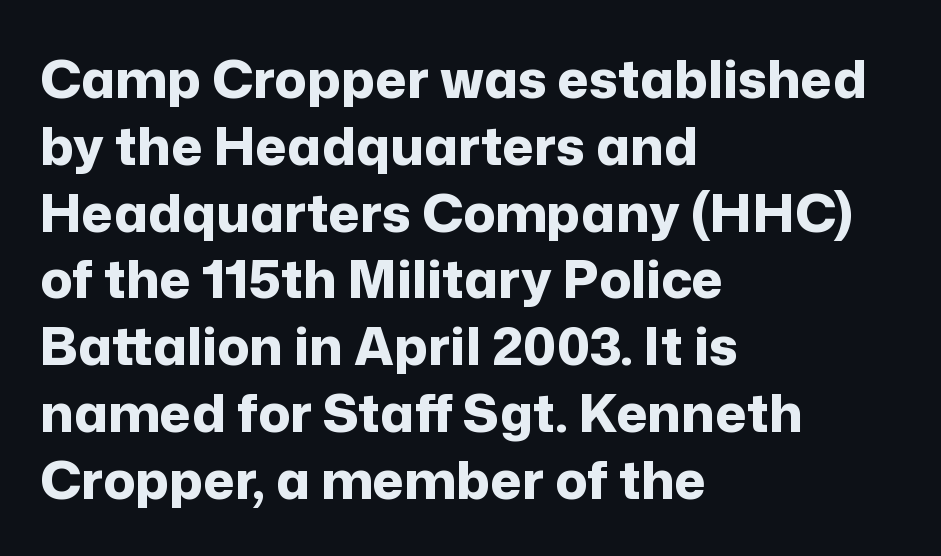
If you drew a ruler down the left edge, every line would touch it. The designer went with a sans here, leaving each stem footless. Plenty of ink on the page — the face is bold. Descender tails drop into unmarked territory. Do the characters align in a grid? No, the font is proportional.
